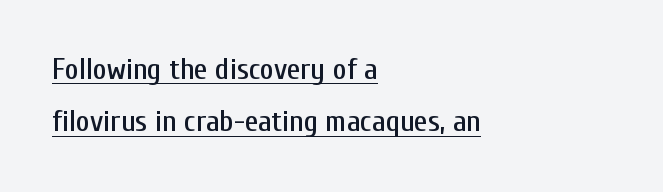
The image shows 30 px condensed sans-serif type, upright; set left-aligned, line spacing 1.75x, normal letter spacing, underlined; low stroke contrast and a medium x-height.
